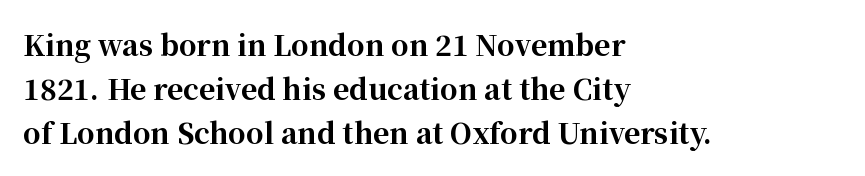
The image shows 28 px bold serif type, upright; set left-aligned, normal line spacing (1.57x), normal letter spacing, not underlined; high stroke contrast and a medium x-height.
